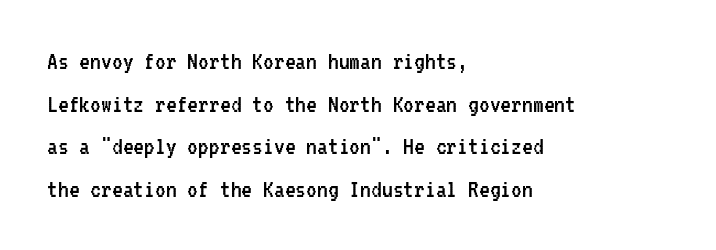
The image shows 27 px text type, upright; set left-aligned, normal line spacing (1.58x), normal letter spacing, not underlined.
